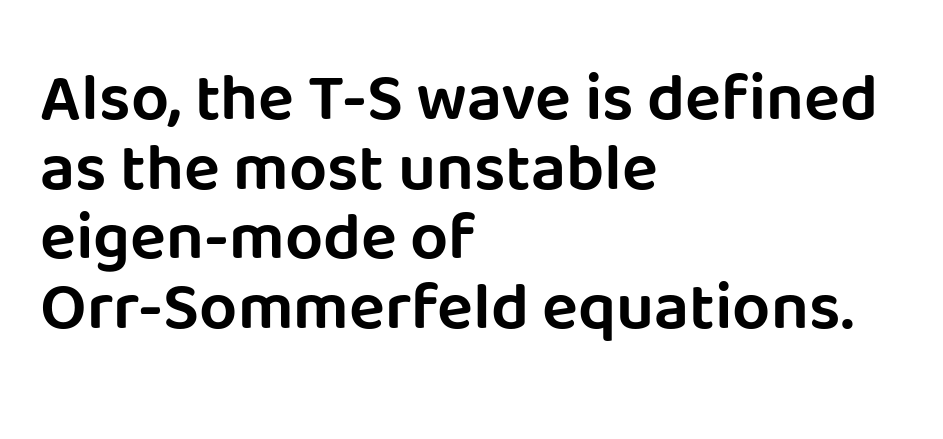
Q: Is the text italic (slanted)? A: No, it is upright.
Q: Is the typeface a serif or a sans-serif typeface? A: Sans-serif.
Q: Is the text underlined? A: No.
Q: How is the paragraph aligned? A: Left-aligned.
Q: Is the spacing between letters normal or unusually wide? A: Normal.
Q: Is the spacing between lines tight, normal or loose? A: Tight.
Q: Width (condensed, normal, or wide)? A: Normal.
Q: Stroke contrast? A: Low.
Q: x-height? A: Large.
Q: Monospaced? A: No.
